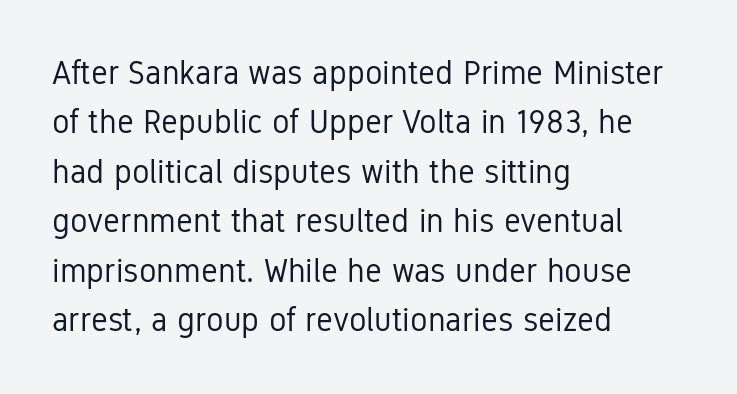
{"serif": "no", "italic": "no", "bold": "no", "weight": "regular", "width": "condensed", "stroke_contrast": "low", "x_height": "medium", "monospaced": "no", "underline": "no", "align": "left", "line_spacing": "normal", "line_spacing_ratio": 1.5, "letter_spacing": "normal", "letter_spacing_em": 0.0, "glyph_px": 33}
